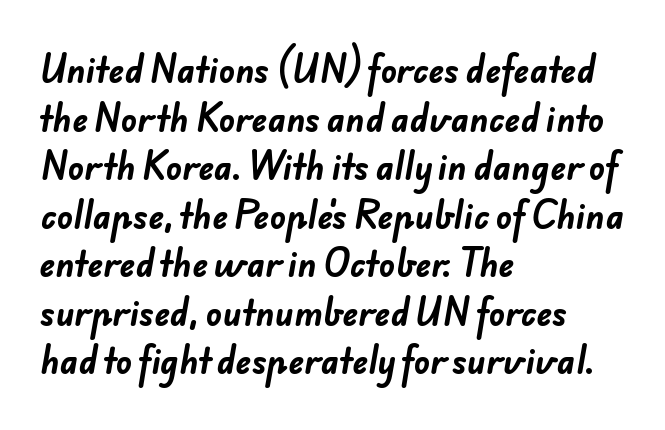
Q: Is the text bold? A: Yes.
Q: Is the typeface a serif or a sans-serif typeface? A: Sans-serif.
Q: Is the text underlined? A: No.
Q: How is the paragraph aligned? A: Left-aligned.
Q: Is the spacing between letters normal or unusually wide? A: Normal.
Q: Is the spacing between lines tight, normal or loose? A: Normal.
Q: Width (condensed, normal, or wide)? A: Normal.
Q: Stroke contrast? A: Low.
Q: x-height? A: Small.
Q: Monospaced? A: No.
